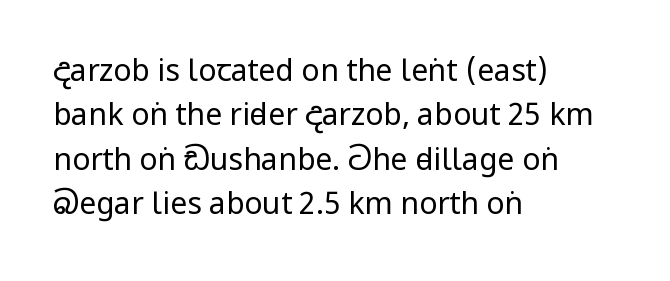
The rendering keeps characters at their native spacing. A normal amount of white space separates one row of letters from the next. The string is rendered with underlining switched off. Vertical strokes here are truly vertical.
